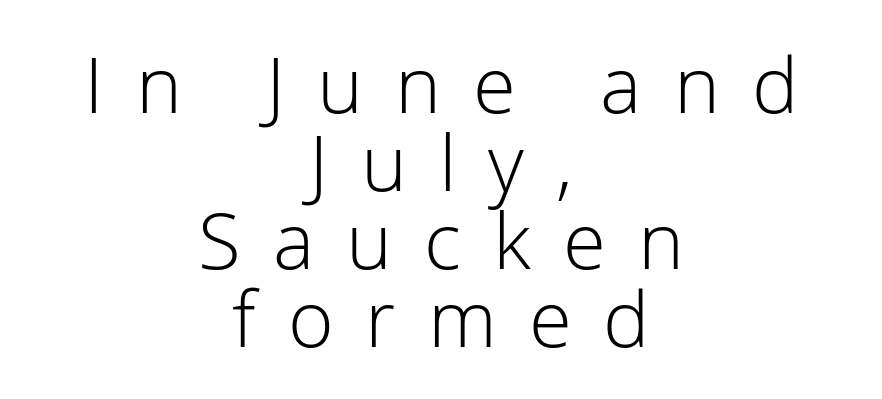
Q: Is the text bold? A: No.
Q: Is the text italic (slanted)? A: No, it is upright.
Q: Is the typeface a serif or a sans-serif typeface? A: Sans-serif.
Q: Is the text underlined? A: No.
Q: How is the paragraph aligned? A: Centered.
Q: Is the spacing between letters normal or unusually wide? A: Unusually wide.
Q: Is the spacing between lines tight, normal or loose? A: Tight.
Q: Width (condensed, normal, or wide)? A: Normal.
Q: Stroke contrast? A: Low.
Q: x-height? A: Medium.
Q: Monospaced? A: No.
